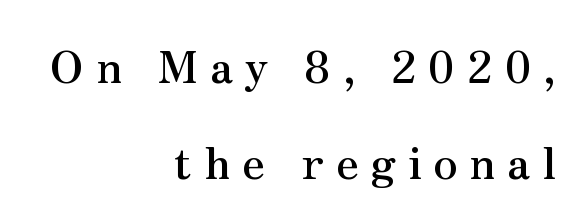
The image shows 45 px serif type, upright; set right-aligned, loose line spacing (2.14x), unusually wide letter spacing (+0.26 em), not underlined; medium stroke contrast and a small x-height.
